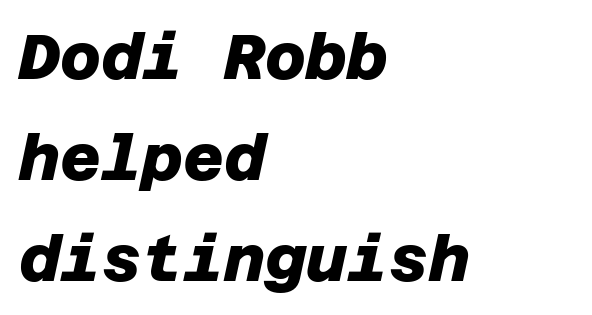
Evenly set lines give the paragraph a standard silhouette. The face used here has the dense, thick strokes of a bold. Typeset ragged right — the left edge is the straight one. A sans-serif font was chosen for this passage. The gaps between neighbouring characters are ordinary and unremarkable. Decoration check: the copy has no underline.
